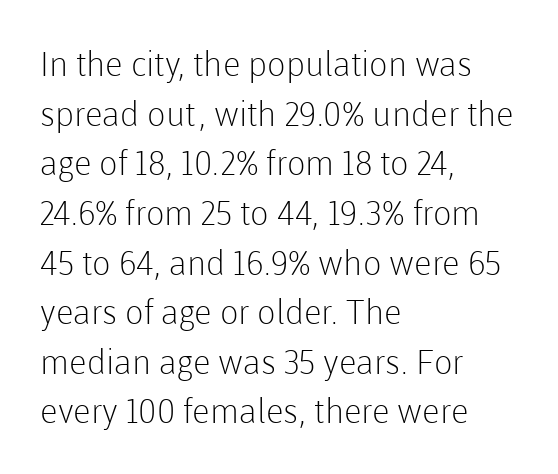
{"serif": "no", "italic": "no", "bold": "no", "weight": "light", "width": "normal", "stroke_contrast": "low", "x_height": "medium", "monospaced": "no", "underline": "no", "align": "left", "line_spacing": "normal", "line_spacing_ratio": 1.46, "letter_spacing": "normal", "letter_spacing_em": 0.0, "glyph_px": 34}
